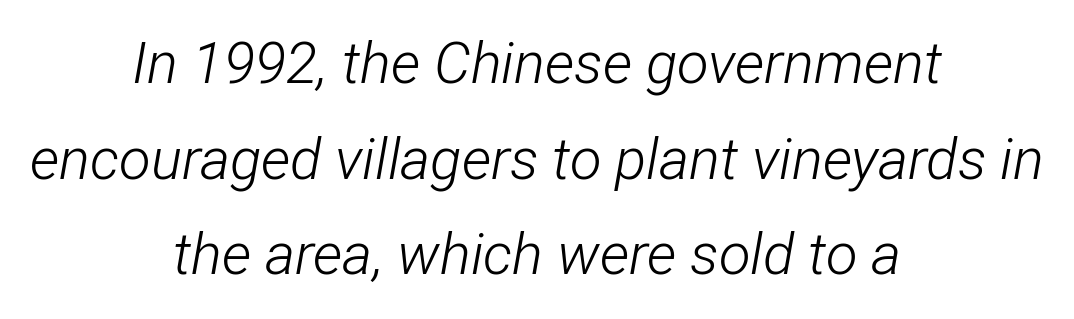
{"italic": "yes", "lean": "right", "slant_degrees": 12, "bold": "no", "weight": "light", "width": "condensed", "stroke_contrast": "low", "x_height": "medium", "monospaced": "no", "underline": "no", "align": "center", "line_spacing": "normal", "line_spacing_ratio": 1.65, "letter_spacing": "normal", "letter_spacing_em": 0.0, "glyph_px": 58}
